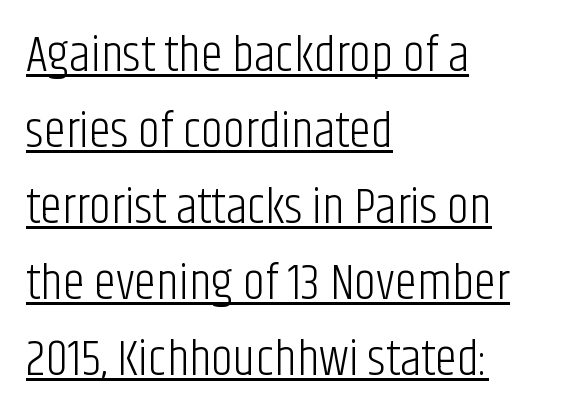
The image shows 50 px light, condensed sans-serif type, upright; set left-aligned, normal line spacing (1.52x), normal letter spacing, underlined; low stroke contrast and a large x-height.
